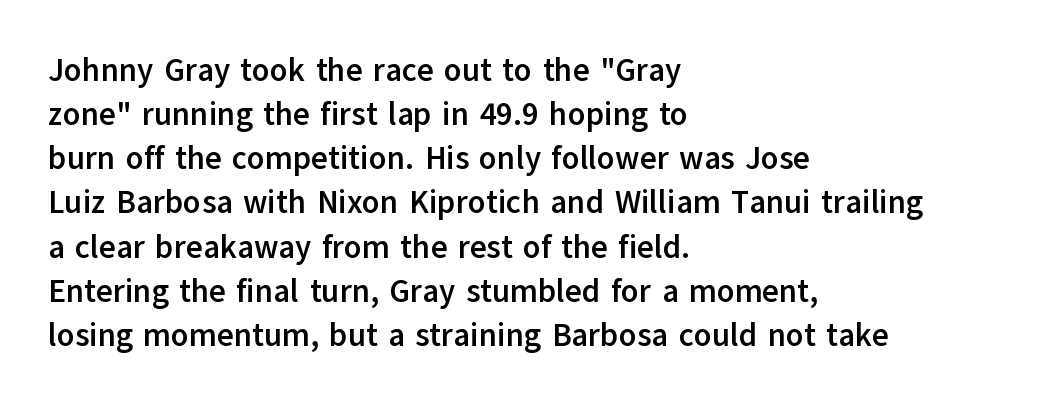
Standard letterfit; no display-style spreading of the glyphs. The font family rendered here belongs to the sans-serif group. Is there any slant? The stems are plumb. These words are printed bold, with thick strokes throughout.
